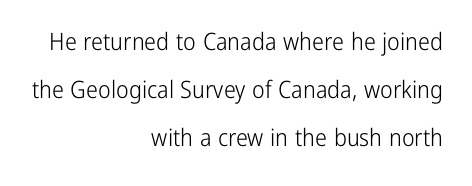
{"italic": "no", "bold": "no", "underline": "no", "align": "right", "line_spacing": "loose", "line_spacing_ratio": 2.01, "letter_spacing": "normal", "letter_spacing_em": 0.0, "glyph_px": 24}
